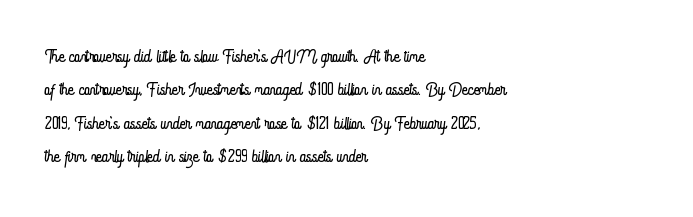
The image shows 25 px text type; set left-aligned, normal line spacing (1.34x), normal letter spacing, not underlined.
